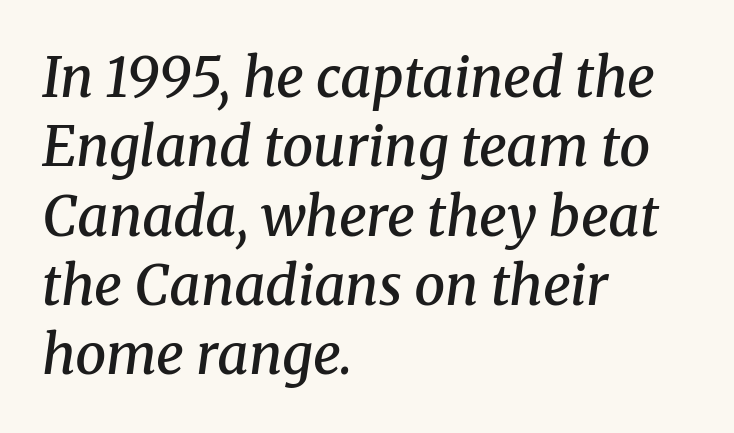
The image shows 55 px semibold serif type, italic (leaning right); set left-aligned, normal line spacing (1.26x), normal letter spacing, not underlined; medium stroke contrast and a medium x-height.
